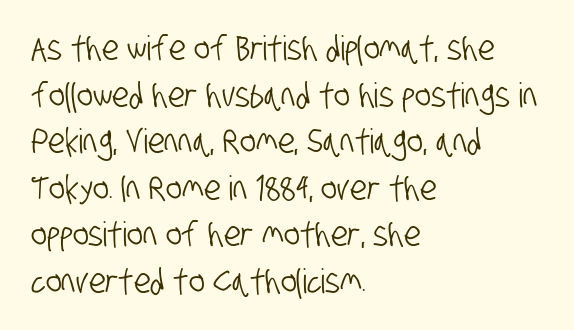
{"serif": "no", "width": "condensed", "stroke_contrast": "low", "x_height": "large", "monospaced": "no", "underline": "no", "align": "left", "line_spacing": "normal", "line_spacing_ratio": 1.37, "letter_spacing": "normal", "letter_spacing_em": 0.0, "glyph_px": 34}
